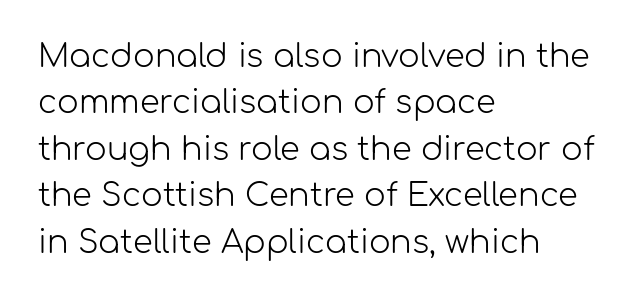
The image shows 32 px light sans-serif type, upright; set left-aligned, normal line spacing (1.45x), normal letter spacing, not underlined; low stroke contrast and a medium x-height.
